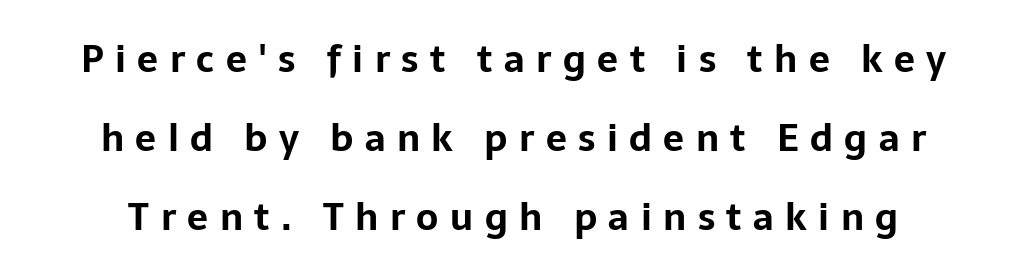
The image shows 37 px bold sans-serif type, upright; set loose line spacing (2.14x), unusually wide letter spacing (+0.31 em), not underlined; low stroke contrast and a medium x-height.
